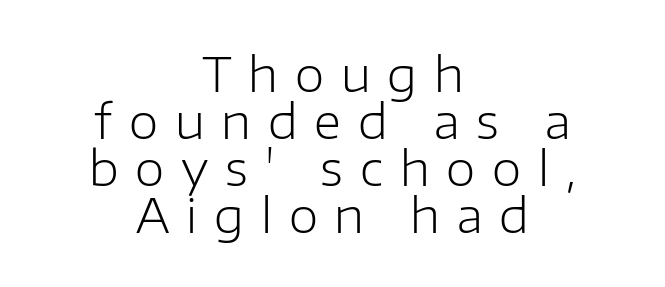
Q: Is the text bold? A: No.
Q: Is the text italic (slanted)? A: No, it is upright.
Q: Is the typeface a serif or a sans-serif typeface? A: Sans-serif.
Q: Is the text underlined? A: No.
Q: How is the paragraph aligned? A: Centered.
Q: Is the spacing between letters normal or unusually wide? A: Unusually wide.
Q: Is the spacing between lines tight, normal or loose? A: Tight.
Q: Width (condensed, normal, or wide)? A: Normal.
Q: Stroke contrast? A: Low.
Q: x-height? A: Medium.
Q: Monospaced? A: No.
